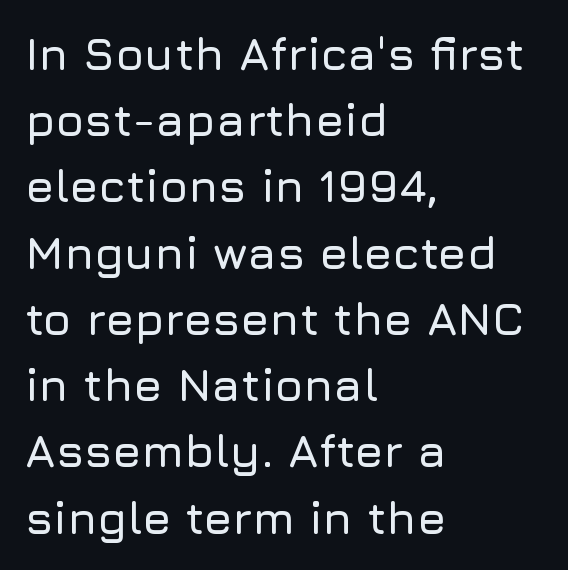
Has an underline been added? It has not. These lines were composed using upright roman letters. A typesetter would call this proportional, since set widths differ per character. This sample is left-justified, so line endings fall wherever the words run out. The rendering shows plain stroke endings on the letterforms — a sans-serif design. These lines keep a tight, regular rhythm from letter to letter.
